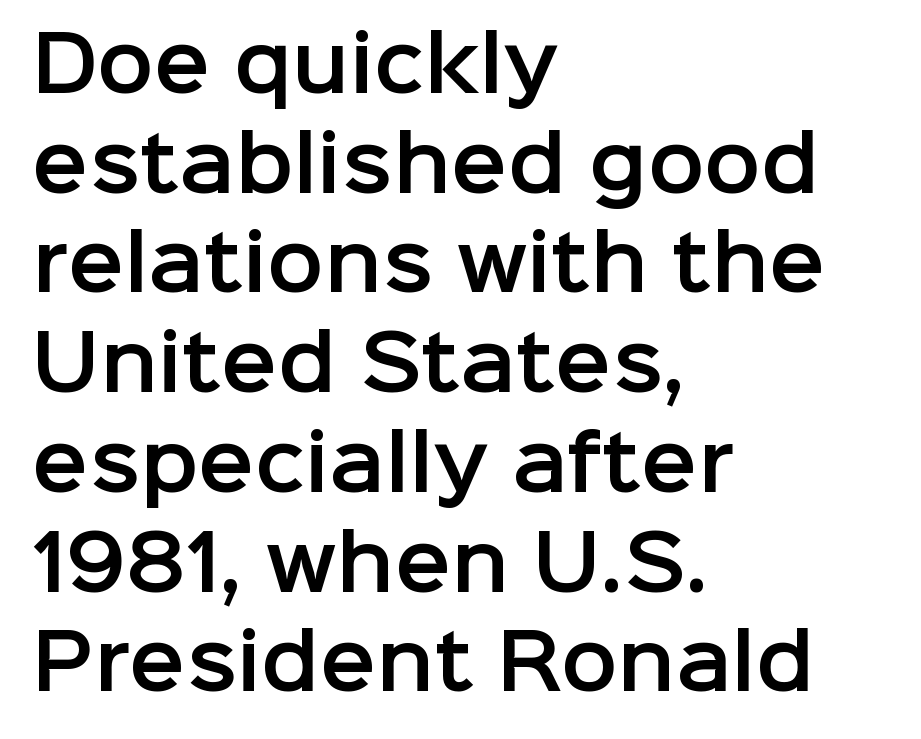
Q: Is the text italic (slanted)? A: No, it is upright.
Q: Is the typeface a serif or a sans-serif typeface? A: Sans-serif.
Q: Is the text underlined? A: No.
Q: How is the paragraph aligned? A: Left-aligned.
Q: Is the spacing between letters normal or unusually wide? A: Normal.
Q: Is the spacing between lines tight, normal or loose? A: Normal.
Q: Width (condensed, normal, or wide)? A: Normal.
Q: Stroke contrast? A: Low.
Q: x-height? A: Medium.
Q: Monospaced? A: No.
